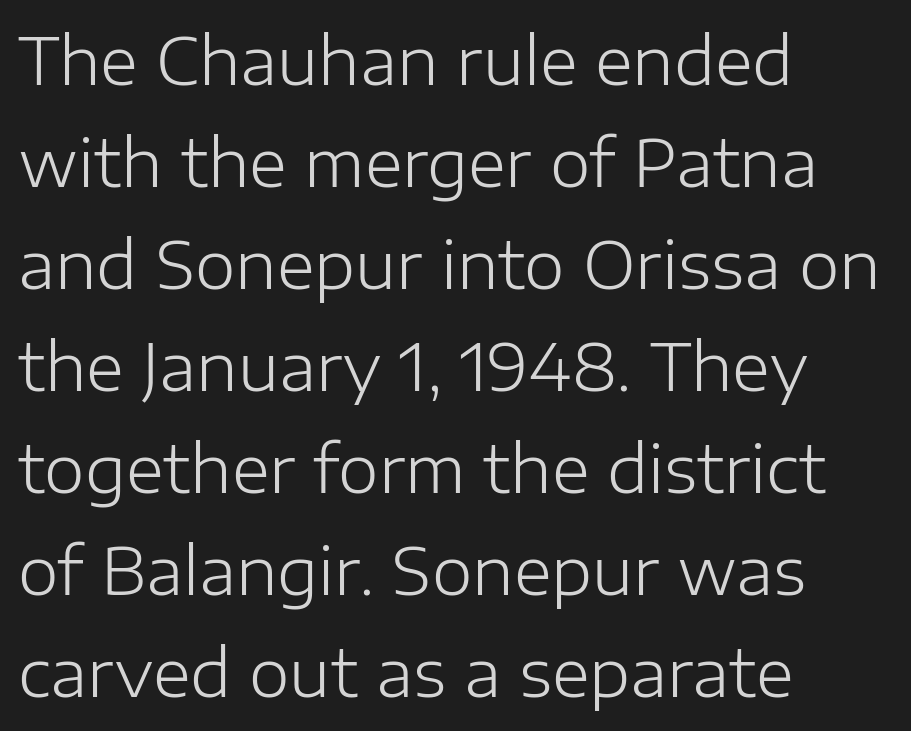
{"serif": "no", "italic": "no", "bold": "no", "weight": "light", "width": "normal", "stroke_contrast": "low", "x_height": "medium", "monospaced": "no", "underline": "no", "align": "left", "line_spacing": "normal", "line_spacing_ratio": 1.57, "letter_spacing": "normal", "letter_spacing_em": 0.0, "glyph_px": 65}
